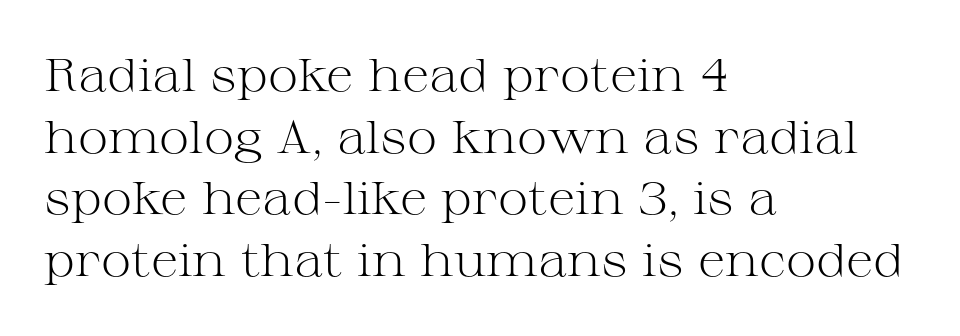
A typesetter would label this face a serif. The tracking reads as untouched default to a designer's eye. The rendering anchors every line to the left-hand side. Words float on clear page, feet unadorned. One glance says typical: line gaps are just what's usual.
